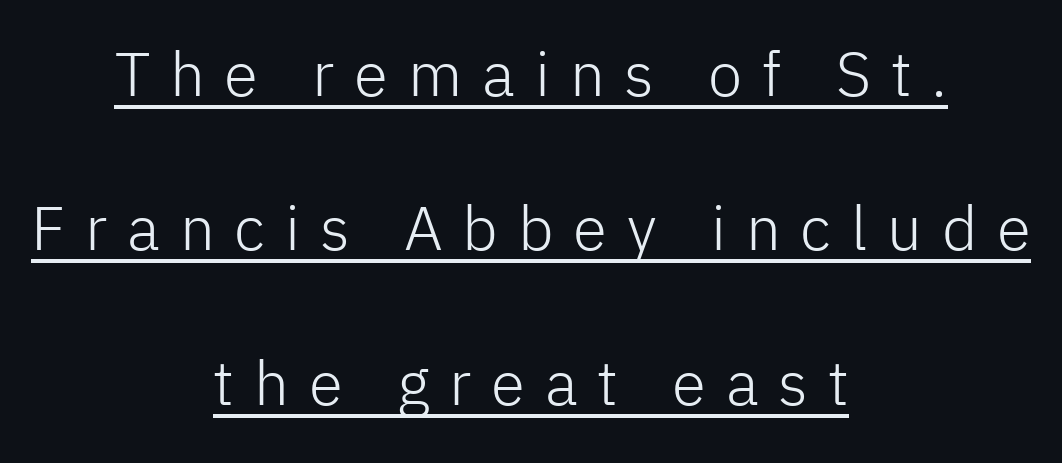
The passage shown is not bold in any degree. Looks like regular typesetting: each glyph gets only the width it needs. This is sans-serif lettering, the kind often seen on screens and signage. Every character sits straight up, as roman type does. This sample carries an underscore along the baseline area.
